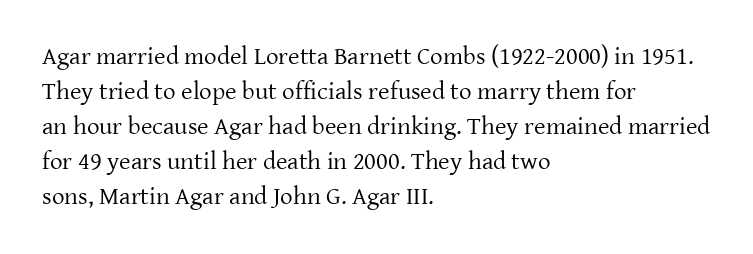
The image shows 25 px text type, upright; set left-aligned, normal line spacing (1.4x), normal letter spacing, not underlined.
